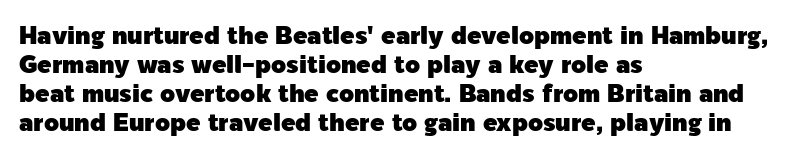
The image shows 24 px text type, upright; set left-aligned, line spacing 1.21x, normal letter spacing, not underlined.
